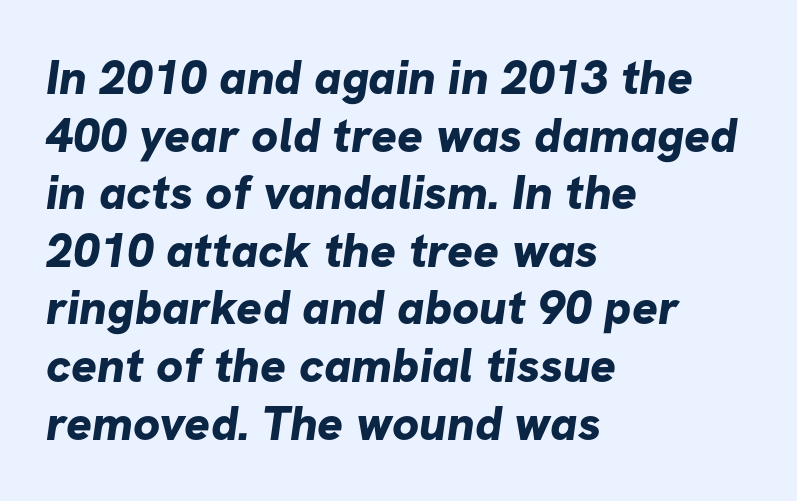
The specimen omits any rule beneath the text block's lines. The gaps between neighbouring characters are ordinary and unremarkable. The type family on display is of the sans-serif kind. The ragged edge is on the right, which tells us the setting is flush left. Think of a printed novel: that variable character pitch is what you see here.
